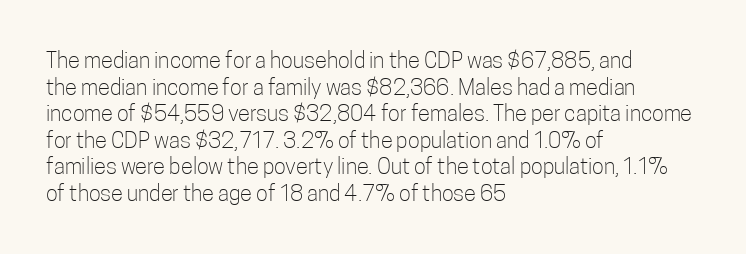
The face used here is rendered with its standard letterfit. The rag falls on the right side of this text block. The typeface has the unassuming heft of standard copy or less. Italic: no, the glyphs are upright roman.
